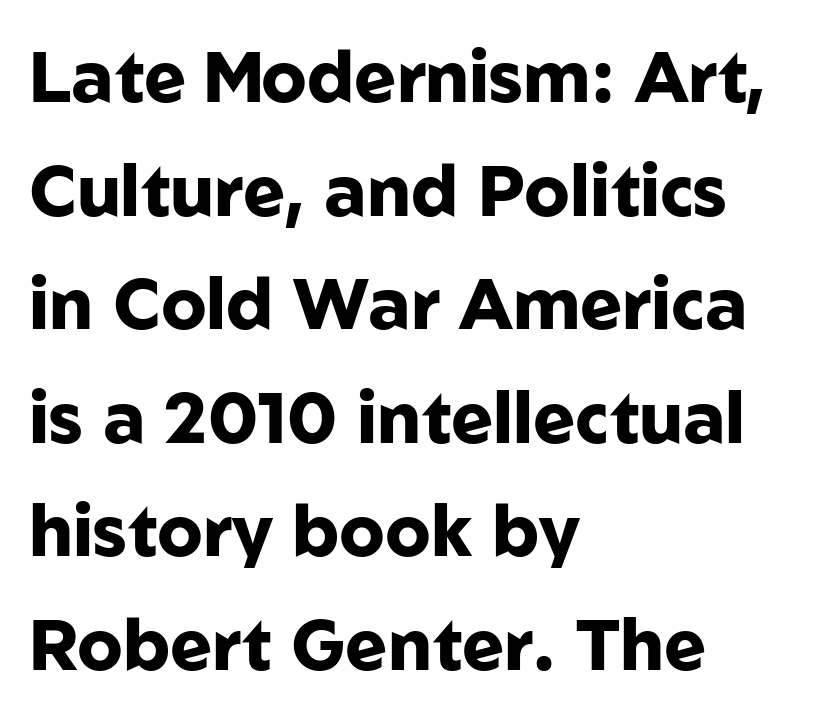
Q: Is the text bold? A: Yes.
Q: Is the text italic (slanted)? A: No, it is upright.
Q: Is the typeface a serif or a sans-serif typeface? A: Sans-serif.
Q: Is the text underlined? A: No.
Q: How is the paragraph aligned? A: Left-aligned.
Q: Is the spacing between letters normal or unusually wide? A: Normal.
Q: Is the spacing between lines tight, normal or loose? A: Normal.
Q: Width (condensed, normal, or wide)? A: Normal.
Q: Stroke contrast? A: Low.
Q: x-height? A: Medium.
Q: Monospaced? A: No.
